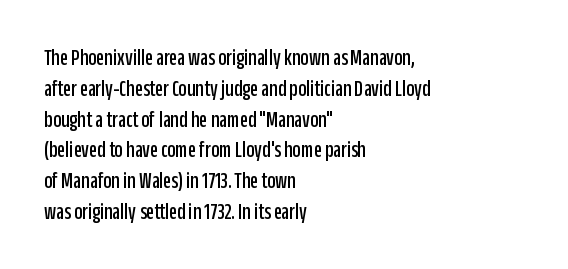
The glyphs are unaccompanied by any horizontal stroke below them. Quick note: not italic, upright. Each word holds together tightly as a unit, with standard inter-letter gaps. The paragraph shown leans on its left margin. Does the leading feel generous? No, just average.
